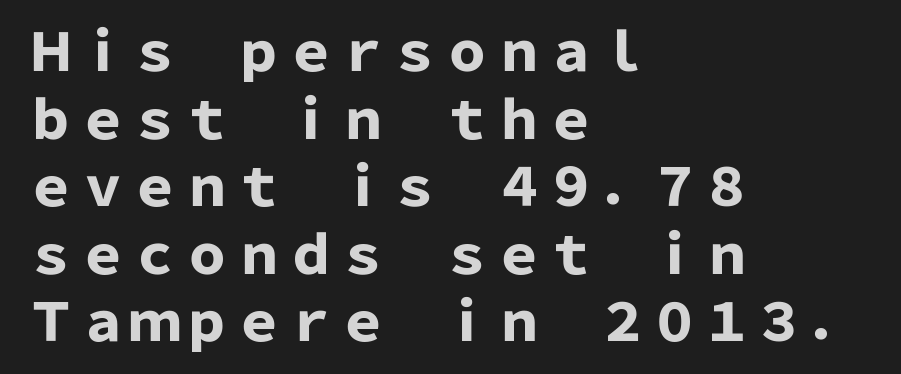
{"serif": "no", "italic": "no", "bold": "yes", "weight": "heavy", "width": "normal", "stroke_contrast": "low", "x_height": "medium", "monospaced": "no", "underline": "no", "align": "left", "line_spacing": "normal", "line_spacing_ratio": 1.3, "letter_spacing": "normal", "letter_spacing_em": 0.0, "glyph_px": 52}
